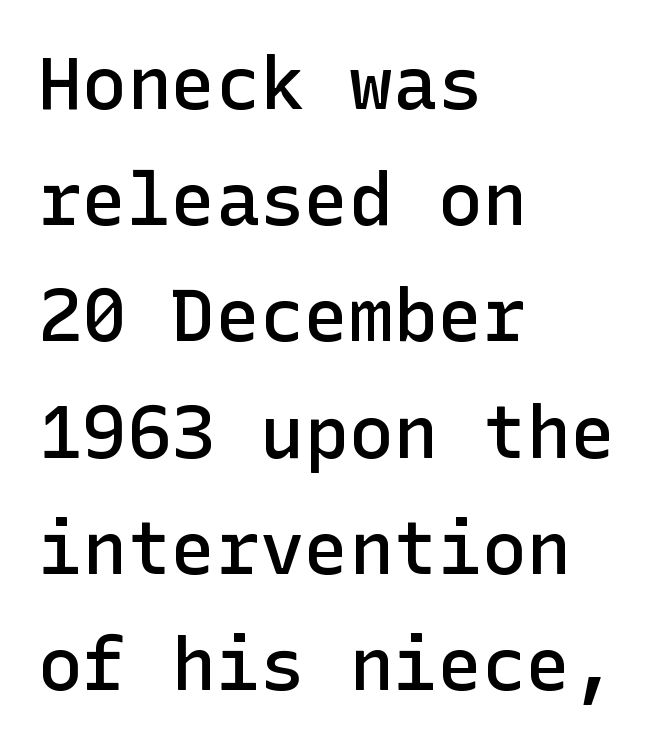
The image shows 74 px semibold sans-serif type, upright; set left-aligned, normal line spacing (1.57x), normal letter spacing, not underlined; low stroke contrast and a medium x-height.
